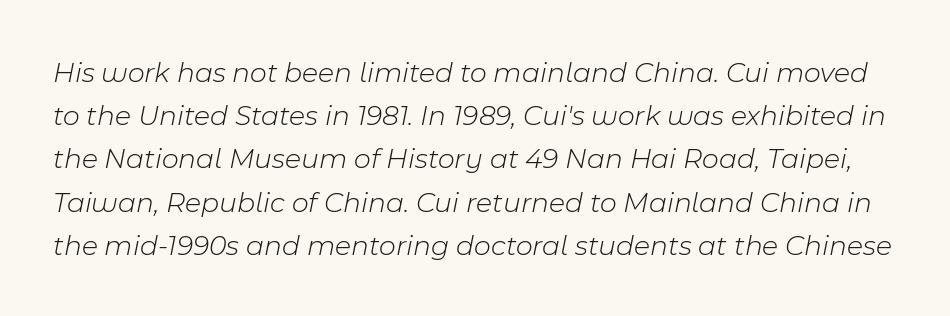
The image shows 29 px light type, italic (leaning right); set normal line spacing (1.49x), normal letter spacing, not underlined; low stroke contrast and a medium x-height.
